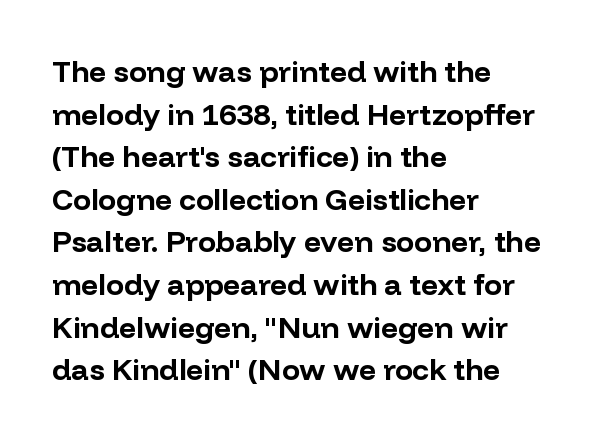
Q: Is the text bold? A: Yes.
Q: Is the text italic (slanted)? A: No, it is upright.
Q: Is the typeface a serif or a sans-serif typeface? A: Sans-serif.
Q: Is the text underlined? A: No.
Q: How is the paragraph aligned? A: Left-aligned.
Q: Is the spacing between letters normal or unusually wide? A: Normal.
Q: Is the spacing between lines tight, normal or loose? A: Normal.
Q: Width (condensed, normal, or wide)? A: Normal.
Q: Stroke contrast? A: Low.
Q: x-height? A: Medium.
Q: Monospaced? A: No.
